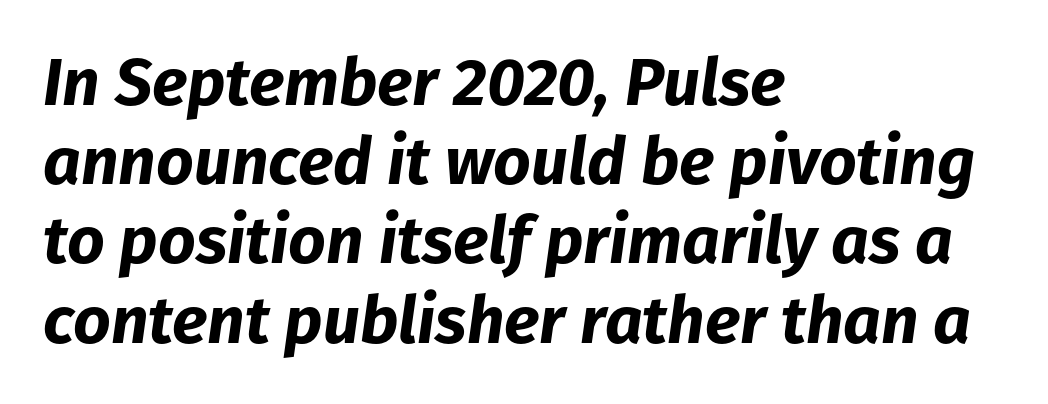
Quick note: italic. Glance below the letters and you will spot only blank space. The letters advance in unequal steps, a hallmark of proportional type. No extra tracking has been applied to these lines.
